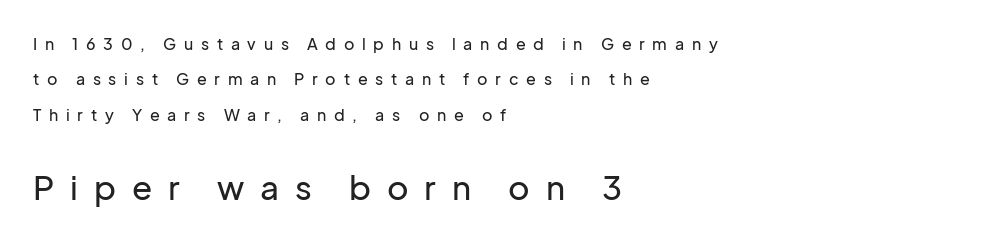
{"serif": "no", "italic": "no", "width": "normal", "stroke_contrast": "low", "x_height": "medium", "monospaced": "no", "underline": "no", "align": "left", "line_spacing": "loose", "line_spacing_ratio": 2.21, "letter_spacing": "wide", "letter_spacing_em": 0.48, "larger_block": "second", "size_ratio": 2.06, "glyph_px": 33}
